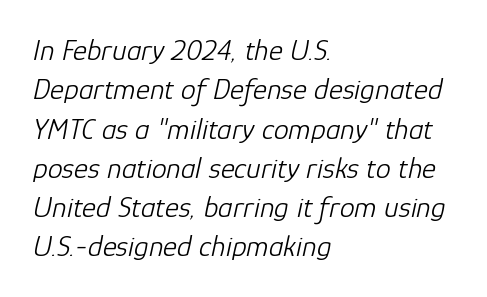
Q: Is the text bold? A: No.
Q: Is the text italic (slanted)? A: Yes, it leans right by about 12 degrees.
Q: Is the text underlined? A: No.
Q: How is the paragraph aligned? A: Left-aligned.
Q: Is the spacing between letters normal or unusually wide? A: Normal.
Q: Is the spacing between lines tight, normal or loose? A: Normal.
Q: Width (condensed, normal, or wide)? A: Normal.
Q: Stroke contrast? A: Low.
Q: x-height? A: Medium.
Q: Monospaced? A: No.
